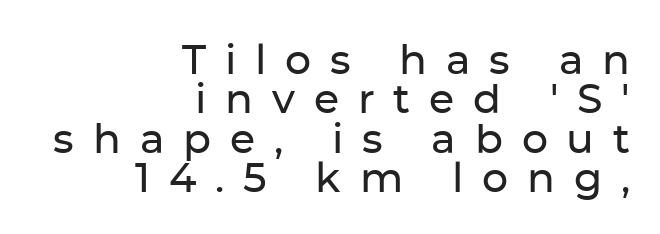
The face used here is rendered with a markedly widened letterfit. Typographically, this falls in the sans-serif category. A typesetter would call this proportional, since set widths differ per character. Do the letters lean? They stand straight.
